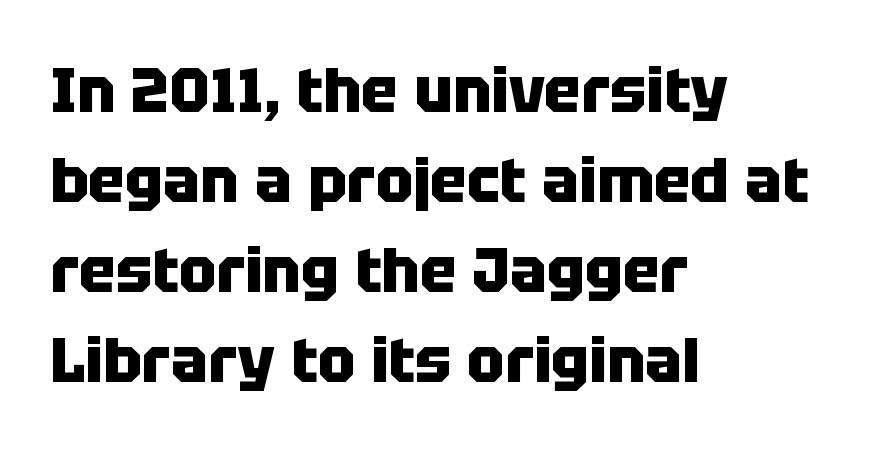
The strip under each line holds only bare page. Where is the straight margin? On the left. Are there feet on the stems? There aren't — it's a sans. Each letter keeps its own natural width here, so spacing adapts to shape. As a designer I'd log this as weight 700, bold. Ordinary non-slanted type is in use.
